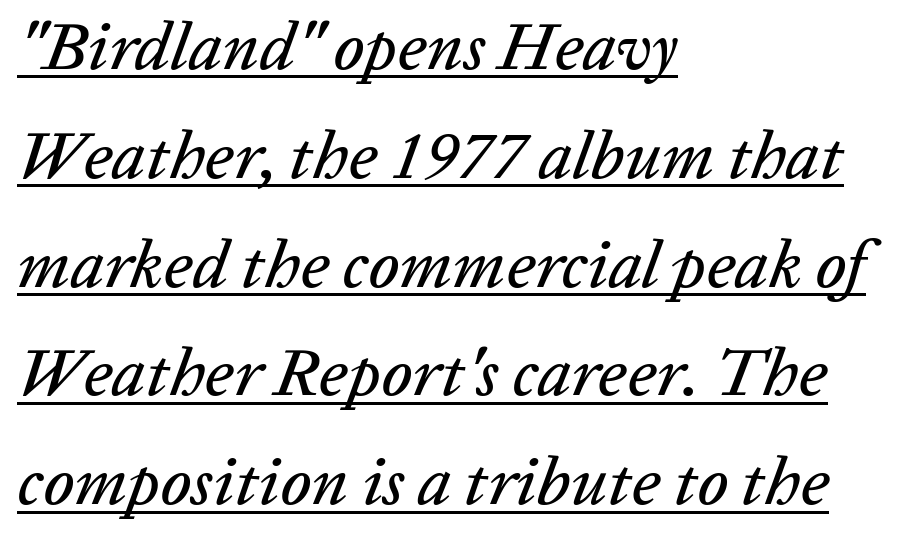
{"italic": "yes", "lean": "right", "slant_degrees": 20, "width": "normal", "stroke_contrast": "low", "x_height": "medium", "monospaced": "no", "underline": "yes", "align": "left", "line_spacing": "normal", "line_spacing_ratio": 1.6, "letter_spacing": "normal", "letter_spacing_em": 0.0, "glyph_px": 68}
